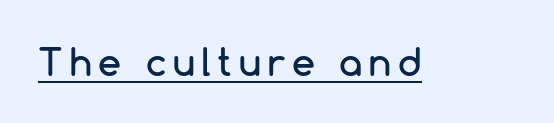
Q: Is the text italic (slanted)? A: No, it is upright.
Q: Is the typeface a serif or a sans-serif typeface? A: Sans-serif.
Q: Is the text underlined? A: Yes.
Q: Width (condensed, normal, or wide)? A: Normal.
Q: Stroke contrast? A: Low.
Q: x-height? A: Medium.
Q: Monospaced? A: No.
